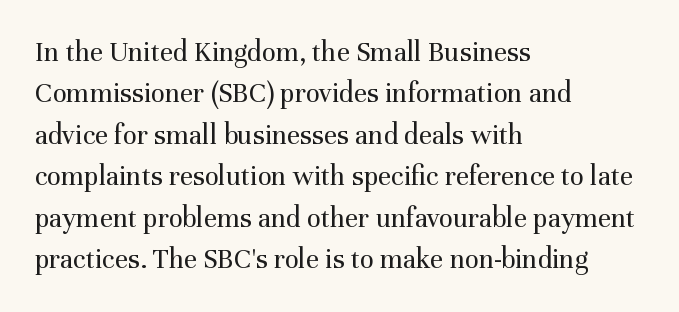
Interline gaps are of average width in this sample. Each letter keeps its own natural width here, so spacing adapts to shape. Underlining? Definitely not there. All the whitespace from short lines collects on the right.
